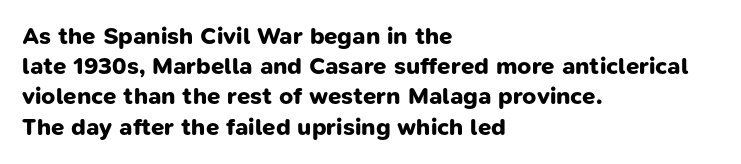
Q: Is the text bold? A: Yes.
Q: Is the text underlined? A: No.
Q: How is the paragraph aligned? A: Left-aligned.
Q: Is the spacing between letters normal or unusually wide? A: Normal.
Q: Is the spacing between lines tight, normal or loose? A: Normal.
